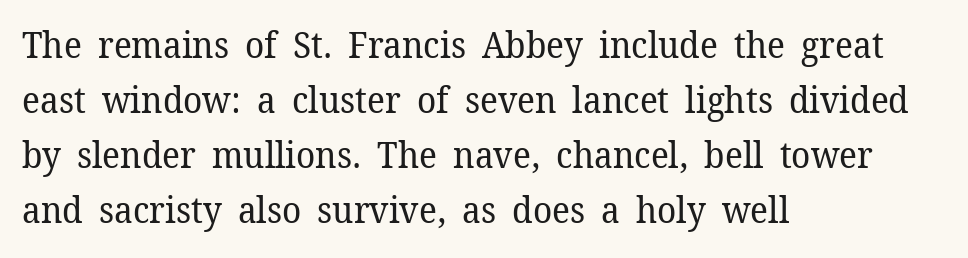
{"serif": "yes", "italic": "no", "bold": "no", "weight": "regular", "width": "normal", "stroke_contrast": "low", "x_height": "medium", "monospaced": "no", "underline": "no", "align": "left", "line_spacing": "normal", "line_spacing_ratio": 1.53, "letter_spacing": "normal", "letter_spacing_em": 0.0, "glyph_px": 36}
